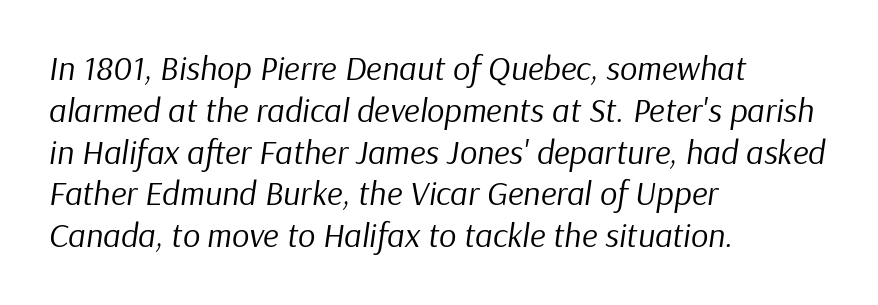
{"italic": "yes", "lean": "right", "slant_degrees": 9, "bold": "no", "weight": "regular", "width": "normal", "stroke_contrast": "low", "x_height": "medium", "monospaced": "no", "underline": "no", "align": "left", "line_spacing_ratio": 1.23, "letter_spacing": "normal", "letter_spacing_em": 0.0, "glyph_px": 34}
